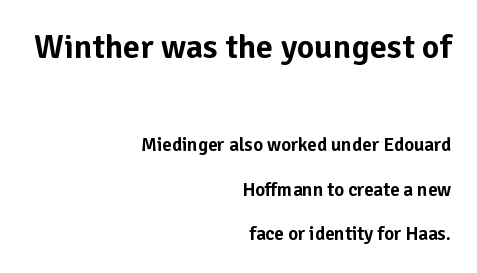
Q: Is the text italic (slanted)? A: No, it is upright.
Q: Is the typeface a serif or a sans-serif typeface? A: Sans-serif.
Q: Is the text underlined? A: No.
Q: How is the paragraph aligned? A: Right-aligned.
Q: Is the spacing between letters normal or unusually wide? A: Normal.
Q: Is the spacing between lines tight, normal or loose? A: Loose.
Q: Which block of text is set in a larger size, the first (top) or the second (bottom)? A: The first (top) one.
Q: Width (condensed, normal, or wide)? A: Normal.
Q: Stroke contrast? A: Low.
Q: x-height? A: Medium.
Q: Monospaced? A: No.
